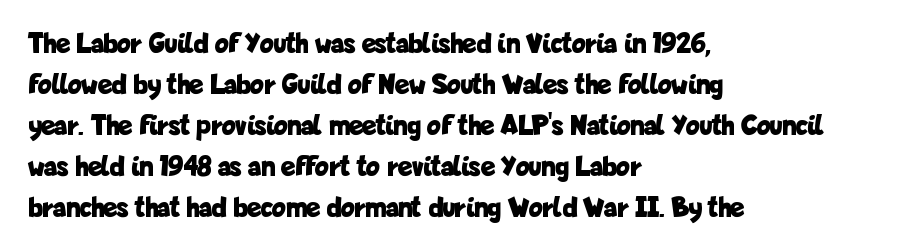
The image shows 29 px bold, condensed sans-serif type, upright; set left-aligned, normal line spacing (1.41x), normal letter spacing, not underlined; low stroke contrast and a medium x-height.
